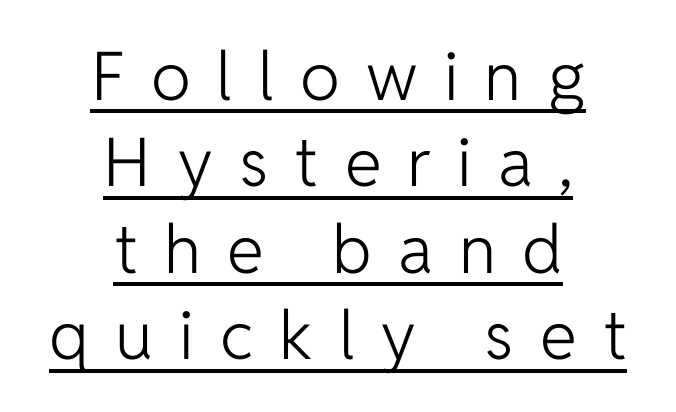
{"serif": "no", "italic": "no", "bold": "no", "weight": "light", "width": "normal", "stroke_contrast": "low", "x_height": "medium", "monospaced": "no", "underline": "yes", "align": "center", "line_spacing": "normal", "line_spacing_ratio": 1.29, "letter_spacing": "wide", "letter_spacing_em": 0.39, "glyph_px": 67}
